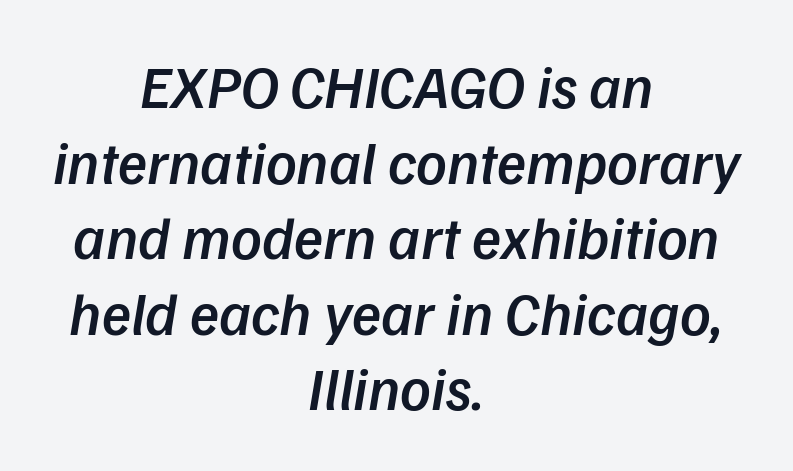
{"italic": "yes", "lean": "right", "slant_degrees": 9, "bold": "semi", "weight": "semibold", "width": "normal", "stroke_contrast": "low", "x_height": "medium", "monospaced": "no", "underline": "no", "align": "center", "line_spacing": "normal", "line_spacing_ratio": 1.26, "letter_spacing": "normal", "letter_spacing_em": 0.0, "glyph_px": 60}
